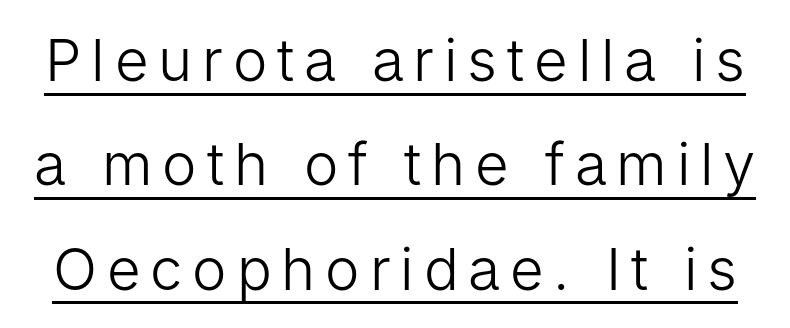
Here the designer chose a conventional face with non-uniform glyph widths. Compared with undecorated copy, this sample adds a rule below the words. The letters carry no serifs — their stems end cleanly without finishing strokes. The typeface has the unassuming heft of standard copy or less. The axis of the letterforms is exactly vertical.
